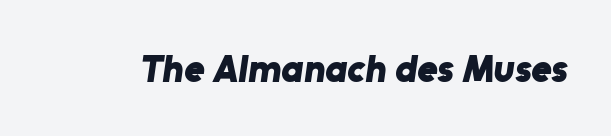
Q: Is the text bold? A: Yes.
Q: Is the typeface a serif or a sans-serif typeface? A: Sans-serif.
Q: Is the text underlined? A: No.
Q: Is the spacing between letters normal or unusually wide? A: Normal.
Q: Width (condensed, normal, or wide)? A: Normal.
Q: Stroke contrast? A: Low.
Q: x-height? A: Medium.
Q: Monospaced? A: No.
